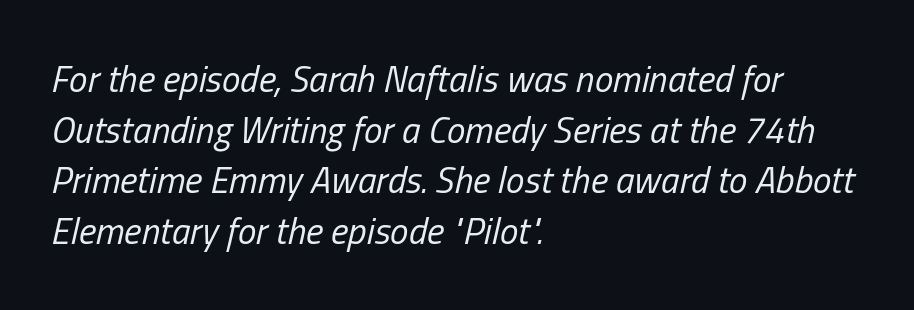
{"italic": "yes", "lean": "right", "slant_degrees": 13, "bold": "no", "weight": "regular", "width": "condensed", "stroke_contrast": "low", "x_height": "medium", "monospaced": "no", "underline": "no", "align": "left", "line_spacing": "normal", "line_spacing_ratio": 1.37, "letter_spacing": "normal", "letter_spacing_em": 0.0, "glyph_px": 37}
